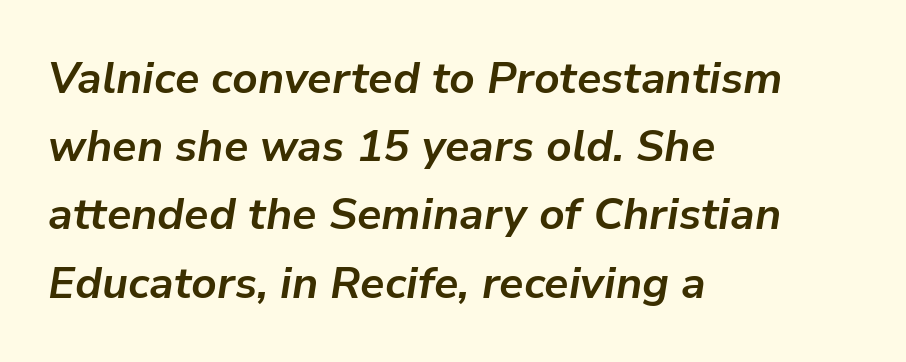
Q: Is the text bold? A: Yes.
Q: Is the text italic (slanted)? A: Yes, it leans right by about 9 degrees.
Q: Is the text underlined? A: No.
Q: How is the paragraph aligned? A: Left-aligned.
Q: Is the spacing between letters normal or unusually wide? A: Normal.
Q: Is the spacing between lines tight, normal or loose? A: Normal.
Q: Width (condensed, normal, or wide)? A: Normal.
Q: Stroke contrast? A: Low.
Q: x-height? A: Medium.
Q: Monospaced? A: No.
